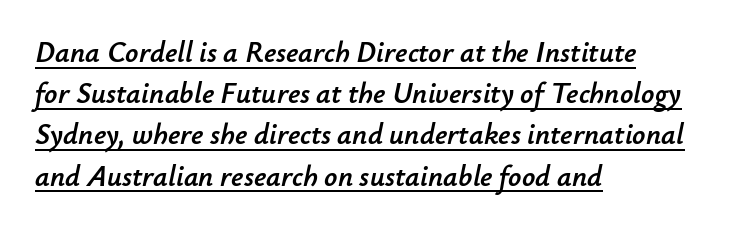
{"italic": "yes", "lean": "right", "slant_degrees": 12, "width": "normal", "stroke_contrast": "low", "x_height": "small", "monospaced": "no", "underline": "yes", "align": "left", "line_spacing": "normal", "line_spacing_ratio": 1.42, "letter_spacing": "normal", "letter_spacing_em": 0.0, "glyph_px": 29}
